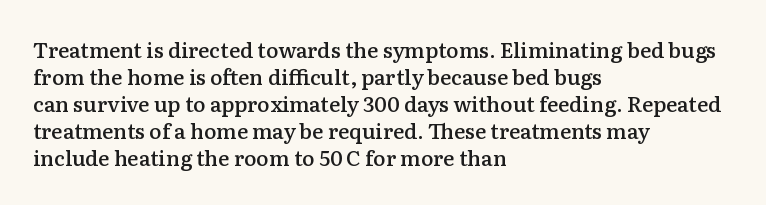
Q: Is the text bold? A: Semi-bold.
Q: Is the text italic (slanted)? A: No, it is upright.
Q: Is the text underlined? A: No.
Q: How is the paragraph aligned? A: Left-aligned.
Q: Is the spacing between letters normal or unusually wide? A: Normal.
Q: Is the spacing between lines tight, normal or loose? A: Normal.
